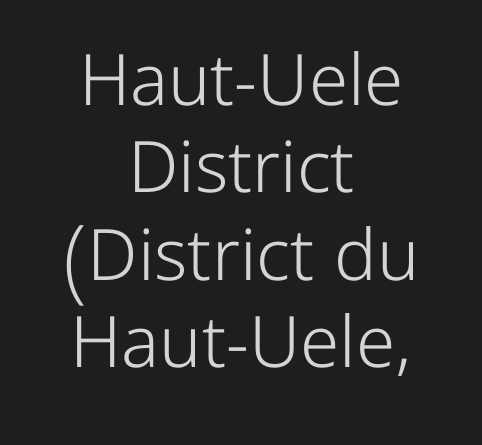
{"serif": "no", "italic": "no", "bold": "no", "weight": "light", "width": "normal", "stroke_contrast": "low", "x_height": "medium", "monospaced": "no", "underline": "no", "align": "center", "line_spacing_ratio": 1.23, "letter_spacing": "normal", "letter_spacing_em": 0.0, "glyph_px": 71}
